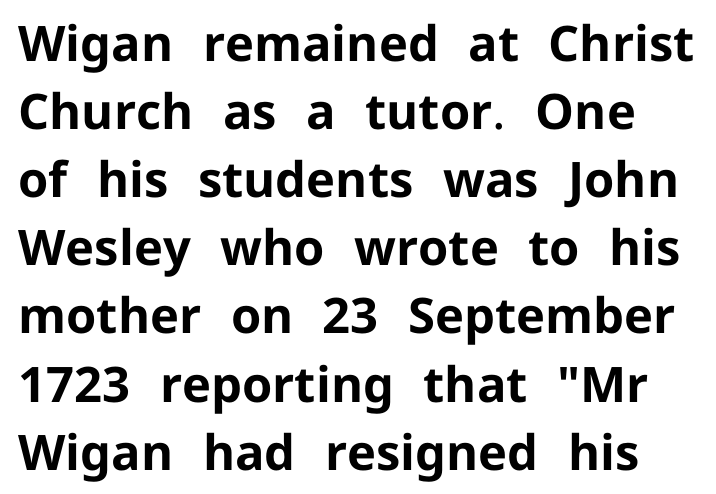
{"serif": "no", "italic": "no", "bold": "yes", "weight": "bold", "width": "normal", "stroke_contrast": "low", "x_height": "medium", "monospaced": "no", "underline": "no", "line_spacing": "normal", "line_spacing_ratio": 1.39, "letter_spacing": "normal", "letter_spacing_em": 0.0, "glyph_px": 49}
